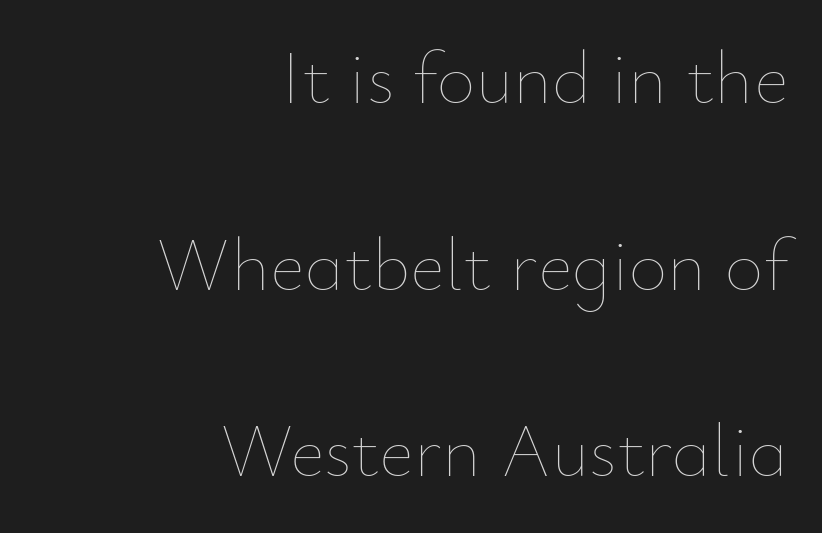
{"italic": "no", "bold": "no", "weight": "thin", "width": "normal", "stroke_contrast": "low", "x_height": "small", "monospaced": "no", "underline": "no", "align": "right", "line_spacing": "loose", "line_spacing_ratio": 2.49, "letter_spacing": "normal", "letter_spacing_em": 0.0, "glyph_px": 75}
